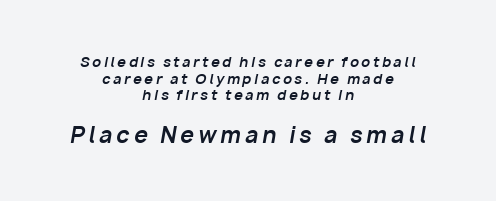
The image shows 22 px bold type, italic (leaning right); set centered, line spacing 1.19x, not underlined; the second (bottom) block is 1.57x larger.
